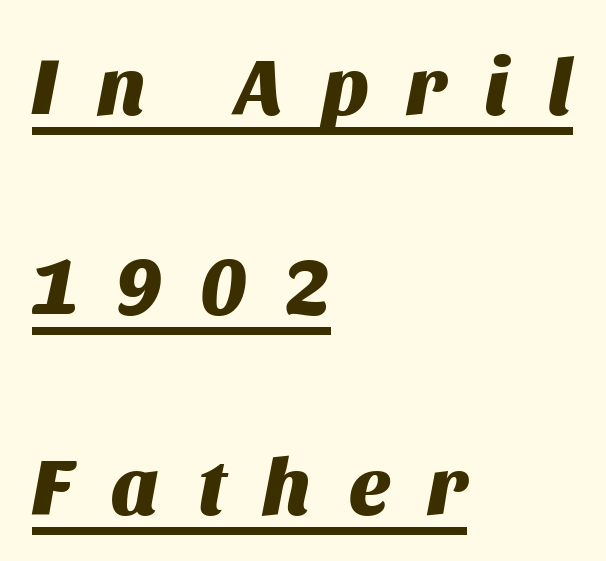
The image shows 80 px heavy type, italic (leaning right); set left-aligned, loose line spacing (2.5x), unusually wide letter spacing (+0.48 em), underlined; medium stroke contrast and a large x-height.
